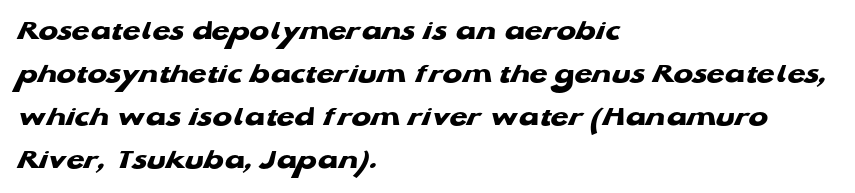
Q: Is the text bold? A: Yes.
Q: Is the typeface a serif or a sans-serif typeface? A: Sans-serif.
Q: Is the text underlined? A: No.
Q: How is the paragraph aligned? A: Left-aligned.
Q: Is the spacing between letters normal or unusually wide? A: Normal.
Q: Is the spacing between lines tight, normal or loose? A: Normal.
Q: Width (condensed, normal, or wide)? A: Wide.
Q: Stroke contrast? A: Low.
Q: x-height? A: Medium.
Q: Monospaced? A: No.
